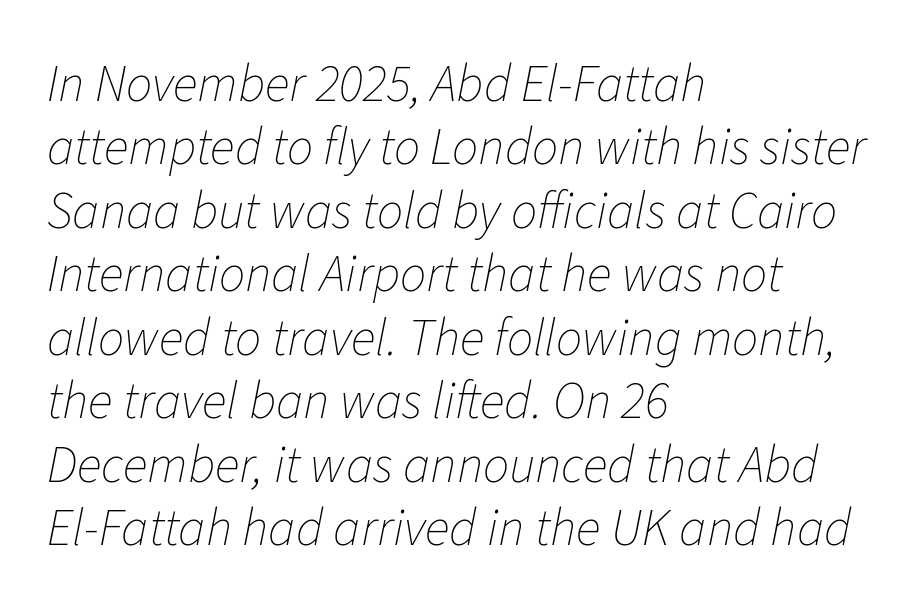
Q: Is the text bold? A: No.
Q: Is the text italic (slanted)? A: Yes, it leans right by about 11 degrees.
Q: Is the text underlined? A: No.
Q: How is the paragraph aligned? A: Left-aligned.
Q: Is the spacing between letters normal or unusually wide? A: Normal.
Q: Width (condensed, normal, or wide)? A: Normal.
Q: Stroke contrast? A: Low.
Q: x-height? A: Medium.
Q: Monospaced? A: No.
